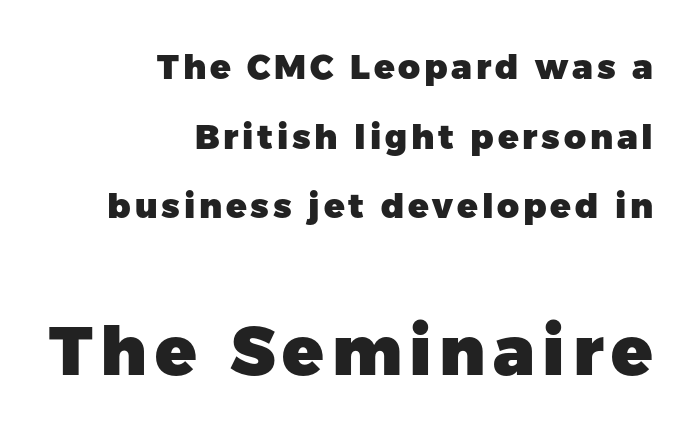
Q: Is the text bold? A: Yes.
Q: Is the text italic (slanted)? A: No, it is upright.
Q: Is the typeface a serif or a sans-serif typeface? A: Sans-serif.
Q: Is the text underlined? A: No.
Q: How is the paragraph aligned? A: Right-aligned.
Q: Is the spacing between lines tight, normal or loose? A: Loose.
Q: Which block of text is set in a larger size, the first (top) or the second (bottom)? A: The second (bottom) one.
Q: Width (condensed, normal, or wide)? A: Normal.
Q: Stroke contrast? A: Low.
Q: x-height? A: Medium.
Q: Monospaced? A: No.
